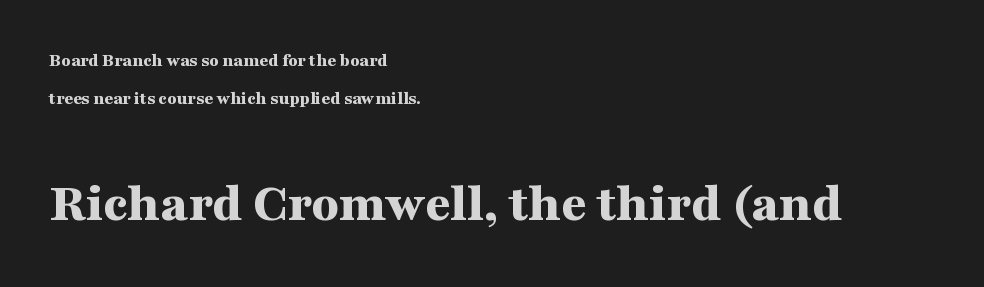
{"serif": "yes", "italic": "no", "bold": "yes", "weight": "bold", "width": "wide", "stroke_contrast": "medium", "x_height": "medium", "monospaced": "no", "underline": "no", "align": "left", "line_spacing": "loose", "line_spacing_ratio": 2.0, "letter_spacing": "normal", "letter_spacing_em": 0.0, "larger_block": "second", "size_ratio": 2.95, "glyph_px": 56}
